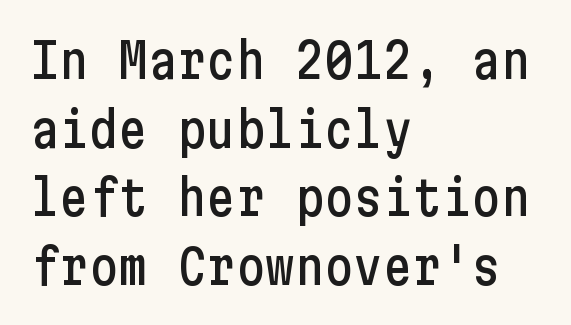
The image shows 49 px condensed sans-serif type, upright; set left-aligned, normal line spacing (1.4x), normal letter spacing, not underlined; low stroke contrast and a medium x-height.
